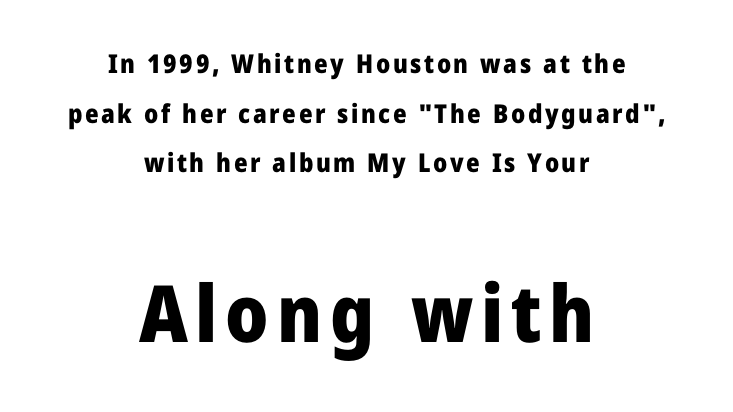
The image shows 79 px heavy sans-serif type, upright; set centered, loose line spacing (1.91x), not underlined; the second (bottom) block is 3.04x larger; low stroke contrast and a medium x-height.
